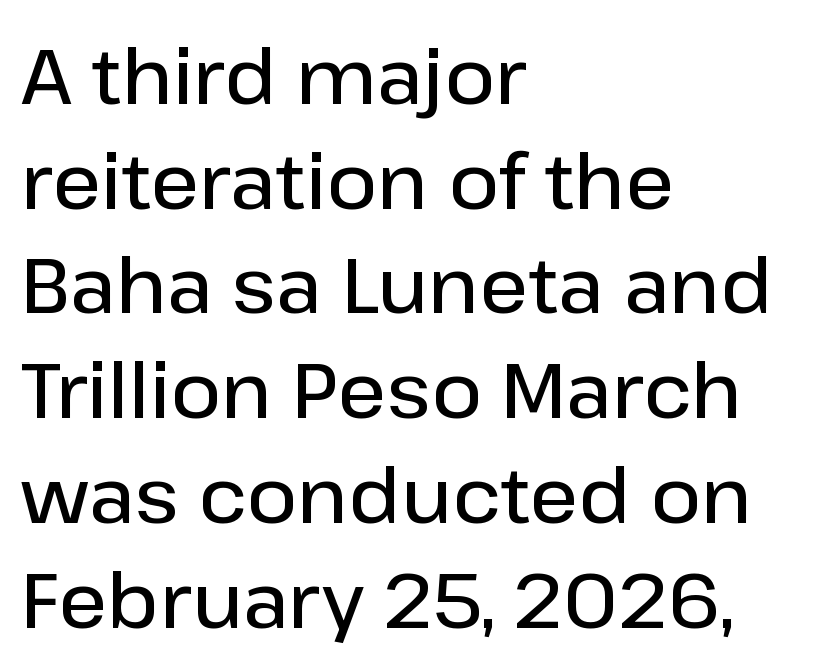
Q: Is the text bold? A: Semi-bold.
Q: Is the text italic (slanted)? A: No, it is upright.
Q: Is the typeface a serif or a sans-serif typeface? A: Sans-serif.
Q: Is the text underlined? A: No.
Q: How is the paragraph aligned? A: Left-aligned.
Q: Is the spacing between letters normal or unusually wide? A: Normal.
Q: Is the spacing between lines tight, normal or loose? A: Normal.
Q: Width (condensed, normal, or wide)? A: Normal.
Q: Stroke contrast? A: Low.
Q: x-height? A: Medium.
Q: Monospaced? A: No.
